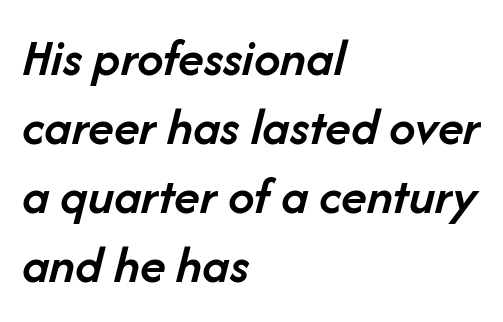
Q: Is the text bold? A: Semi-bold.
Q: Is the text italic (slanted)? A: Yes, it leans right by about 14 degrees.
Q: Is the text underlined? A: No.
Q: How is the paragraph aligned? A: Left-aligned.
Q: Is the spacing between letters normal or unusually wide? A: Normal.
Q: Is the spacing between lines tight, normal or loose? A: Normal.
Q: Width (condensed, normal, or wide)? A: Normal.
Q: Stroke contrast? A: Low.
Q: x-height? A: Medium.
Q: Monospaced? A: No.
